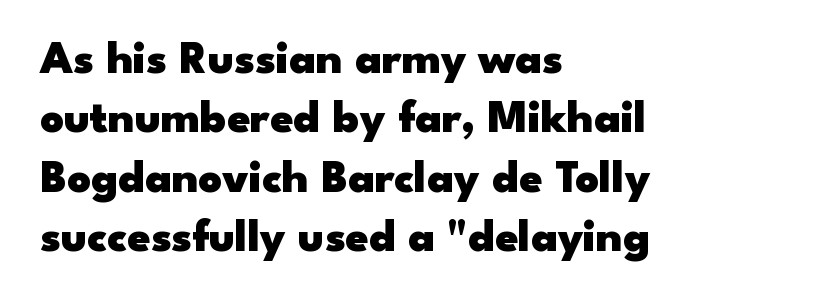
Q: Is the text bold? A: Yes.
Q: Is the text italic (slanted)? A: No, it is upright.
Q: Is the typeface a serif or a sans-serif typeface? A: Sans-serif.
Q: Is the text underlined? A: No.
Q: How is the paragraph aligned? A: Left-aligned.
Q: Is the spacing between letters normal or unusually wide? A: Normal.
Q: Is the spacing between lines tight, normal or loose? A: Normal.
Q: Width (condensed, normal, or wide)? A: Wide.
Q: Stroke contrast? A: Low.
Q: x-height? A: Small.
Q: Monospaced? A: No.
